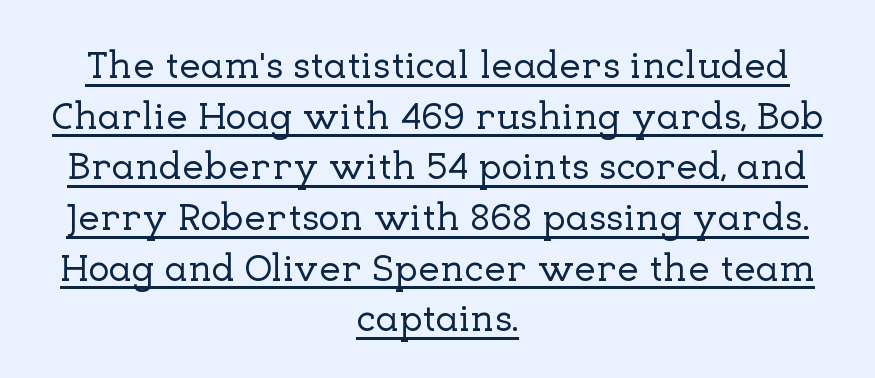
Nothing unusual about the tracking: characters are spaced as the font intends. Glance below the letters and you will spot a drawn line. Rows of type keep a routine distance in the vertical direction. The passage shown is typed in a proportional face where columns would drift. Is this a sans? No — the strokes have serifs.
